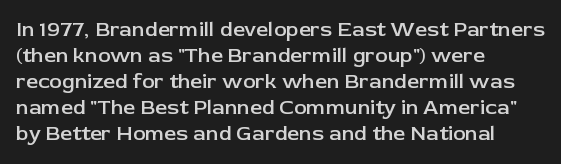
Q: Is the text bold? A: Semi-bold.
Q: Is the text italic (slanted)? A: No, it is upright.
Q: Is the text underlined? A: No.
Q: How is the paragraph aligned? A: Left-aligned.
Q: Is the spacing between letters normal or unusually wide? A: Normal.
